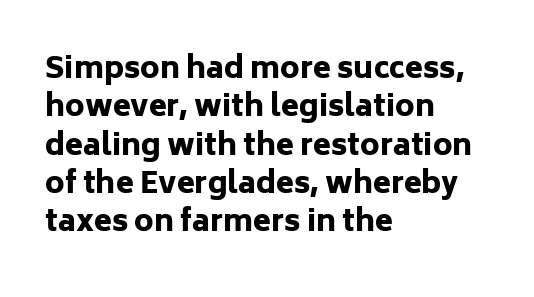
{"serif": "no", "italic": "no", "bold": "yes", "weight": "heavy", "width": "normal", "stroke_contrast": "low", "x_height": "medium", "monospaced": "no", "underline": "no", "align": "left", "line_spacing": "normal", "line_spacing_ratio": 1.32, "letter_spacing": "normal", "letter_spacing_em": 0.0, "glyph_px": 29}
